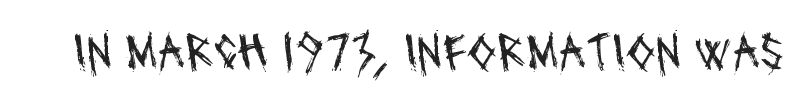
The line texture is even and compact thanks to regular tracking. The words here are not underlined. Is this a fixed-width face? No — the glyphs have proportional, varying widths. Each stroke keeps to a modest, everyday thickness or less.
